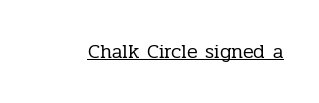
Between one letter and the next there's only the usual sliver of space. A roman cut, with each character standing at attention. The rendered words wear a rule along their underside. Heaviness? Minimal to ordinary, like unemphasized prose.
